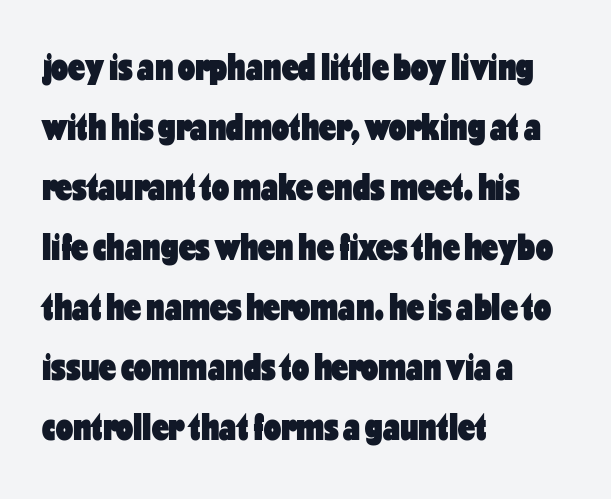
The image shows 38 px heavy, condensed sans-serif type, upright; set left-aligned, normal line spacing (1.58x), normal letter spacing, not underlined; low stroke contrast and a medium x-height.
